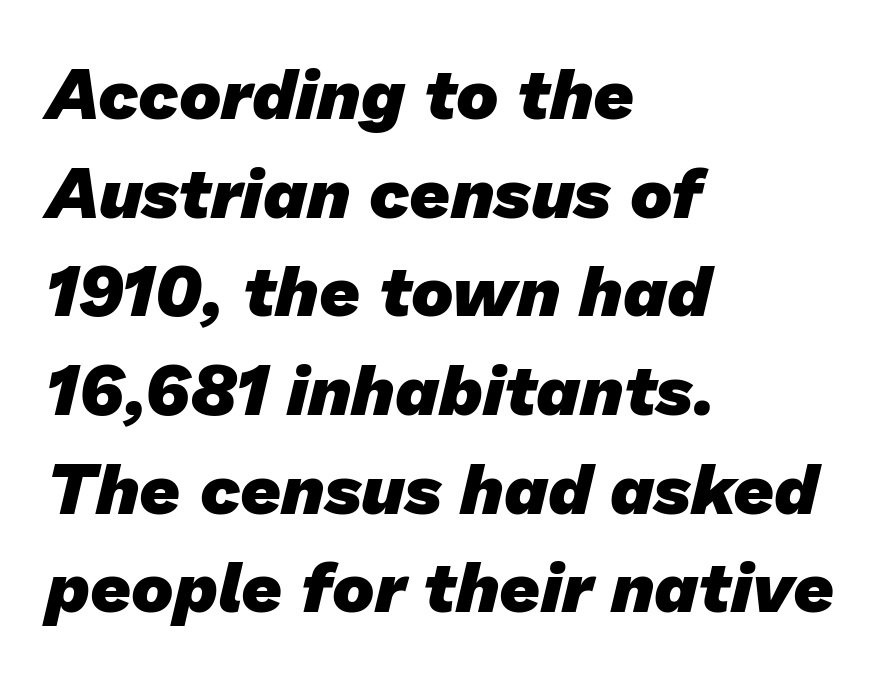
{"serif": "no", "bold": "yes", "weight": "heavy", "width": "normal", "stroke_contrast": "low", "x_height": "medium", "monospaced": "no", "underline": "no", "align": "left", "line_spacing": "normal", "line_spacing_ratio": 1.39, "letter_spacing": "normal", "letter_spacing_em": 0.0, "glyph_px": 71}
